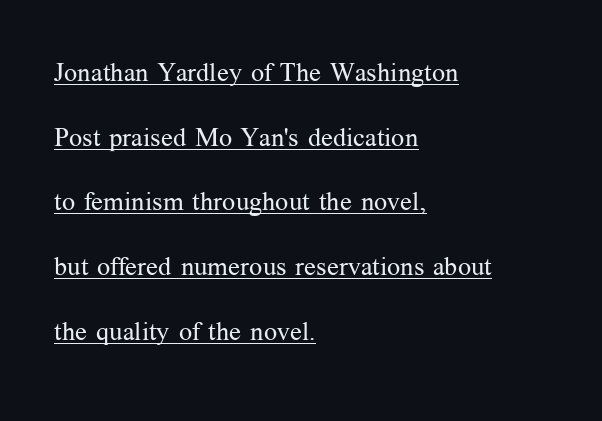
The image shows 26 px text type, upright; set left-aligned, loose line spacing (2.49x), normal letter spacing, underlined.
